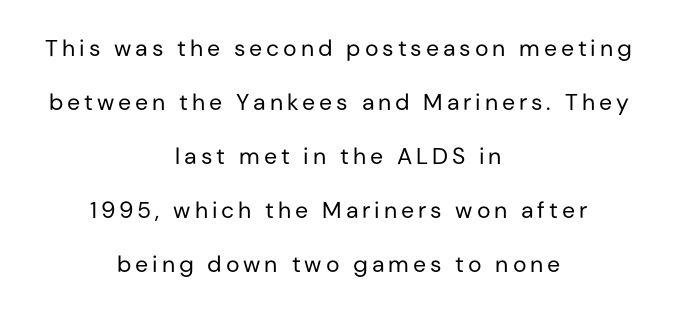
Q: Is the text bold? A: No.
Q: Is the text italic (slanted)? A: No, it is upright.
Q: Is the text underlined? A: No.
Q: How is the paragraph aligned? A: Centered.
Q: Is the spacing between lines tight, normal or loose? A: Loose.
